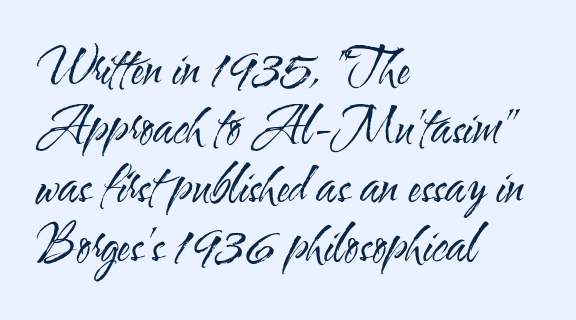
{"serif": "no", "bold": "no", "weight": "regular", "width": "condensed", "stroke_contrast": "medium", "x_height": "small", "monospaced": "no", "underline": "no", "align": "left", "line_spacing_ratio": 1.23, "letter_spacing": "normal", "letter_spacing_em": 0.0, "glyph_px": 48}
